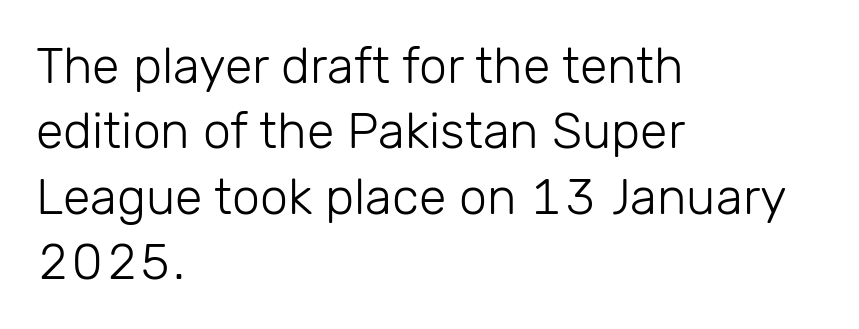
The image shows 50 px light sans-serif type, upright; set left-aligned, normal line spacing (1.31x), normal letter spacing, not underlined; low stroke contrast and a medium x-height.
